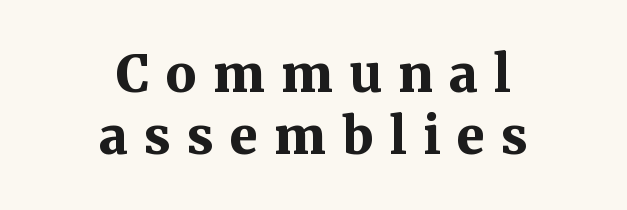
The foot of each line stays bare and open. Students, this is bold: see how much ink each stroke carries. Does extra space separate the letters? Yes, quite a lot of it. This rendering uses center alignment, leaving both contours irregular but symmetric. Character widths vary here, with narrow letters taking less room than wide ones. Classification — serif.
